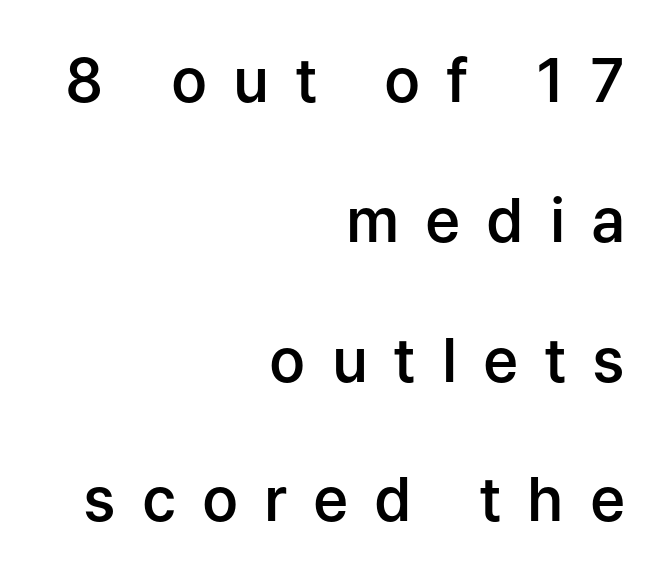
Q: Is the text bold? A: Semi-bold.
Q: Is the text italic (slanted)? A: No, it is upright.
Q: Is the typeface a serif or a sans-serif typeface? A: Sans-serif.
Q: Is the text underlined? A: No.
Q: How is the paragraph aligned? A: Right-aligned.
Q: Is the spacing between letters normal or unusually wide? A: Unusually wide.
Q: Is the spacing between lines tight, normal or loose? A: Loose.
Q: Width (condensed, normal, or wide)? A: Normal.
Q: Stroke contrast? A: Low.
Q: x-height? A: Medium.
Q: Monospaced? A: No.
